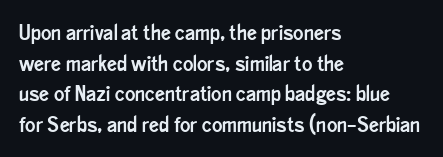
{"italic": "no", "underline": "no", "align": "left", "line_spacing": "normal", "line_spacing_ratio": 1.39, "letter_spacing": "normal", "letter_spacing_em": 0.0, "glyph_px": 22}
